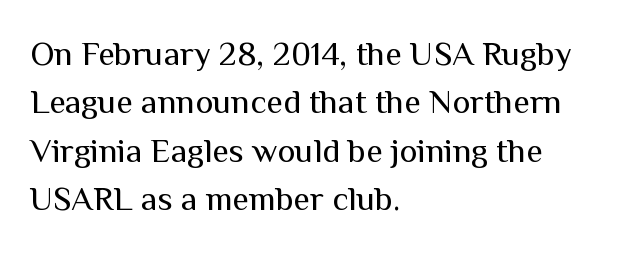
{"serif": "no", "italic": "no", "bold": "no", "weight": "regular", "width": "normal", "stroke_contrast": "medium", "x_height": "medium", "monospaced": "no", "underline": "no", "align": "left", "line_spacing": "normal", "line_spacing_ratio": 1.42, "letter_spacing": "normal", "letter_spacing_em": 0.0, "glyph_px": 34}
